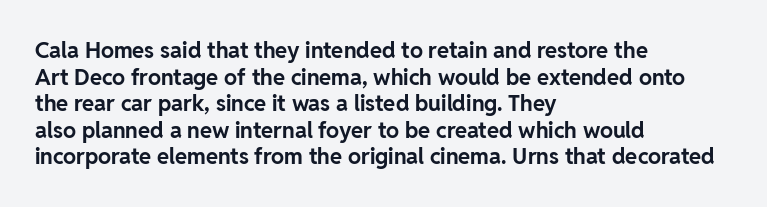
{"italic": "no", "bold": "yes", "underline": "no", "align": "left", "line_spacing_ratio": 1.21, "letter_spacing": "normal", "letter_spacing_em": 0.0, "glyph_px": 22}
